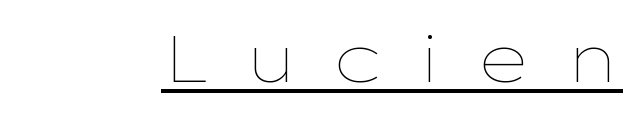
Do the characters align in a grid? No, the font is proportional. Notice how the stems are strictly vertical — no italics here. This is not heavy type; no bold has been used. This is underlined copy, the kind a proofreader might mark for attention. Tracking value appears strongly positive — letters spread wide.
